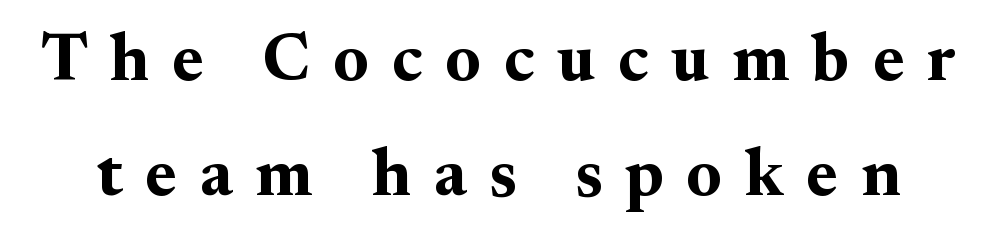
{"serif": "yes", "italic": "no", "bold": "yes", "weight": "bold", "width": "normal", "stroke_contrast": "medium", "x_height": "small", "monospaced": "no", "underline": "no", "line_spacing_ratio": 1.71, "letter_spacing": "wide", "letter_spacing_em": 0.34, "glyph_px": 67}
